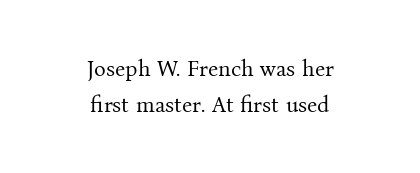
The image shows 22 px text type, upright; set centered, normal line spacing (1.63x), normal letter spacing, not underlined.
